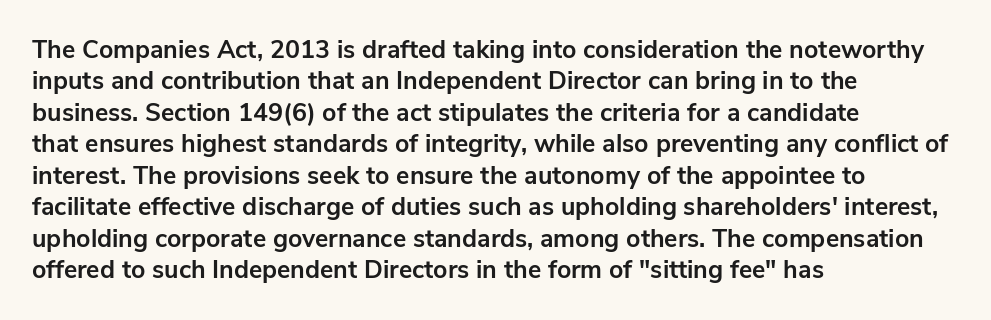
{"italic": "no", "bold": "yes", "underline": "no", "align": "left", "line_spacing": "normal", "line_spacing_ratio": 1.26, "letter_spacing": "normal", "letter_spacing_em": 0.0, "glyph_px": 25}
